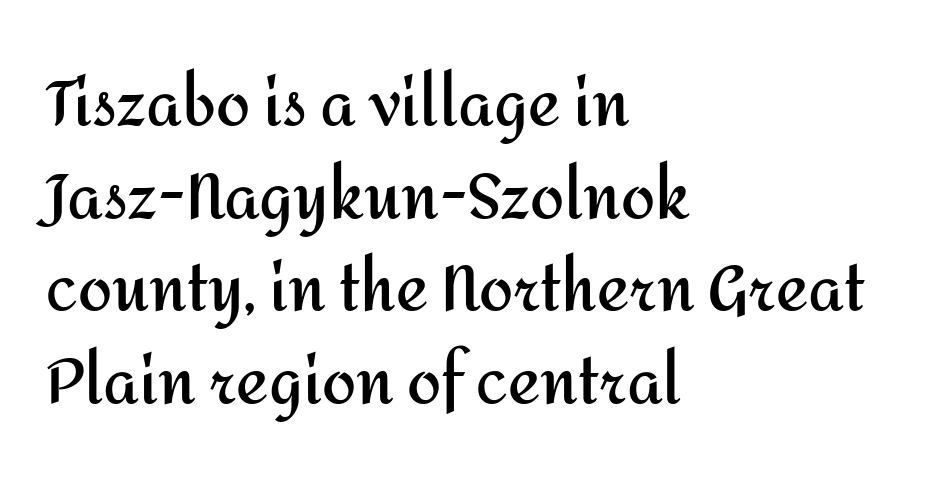
{"serif": "no", "italic": "no", "bold": "yes", "weight": "semibold", "width": "normal", "stroke_contrast": "medium", "x_height": "medium", "monospaced": "no", "underline": "no", "align": "left", "line_spacing": "normal", "line_spacing_ratio": 1.52, "letter_spacing": "normal", "letter_spacing_em": 0.0, "glyph_px": 61}
